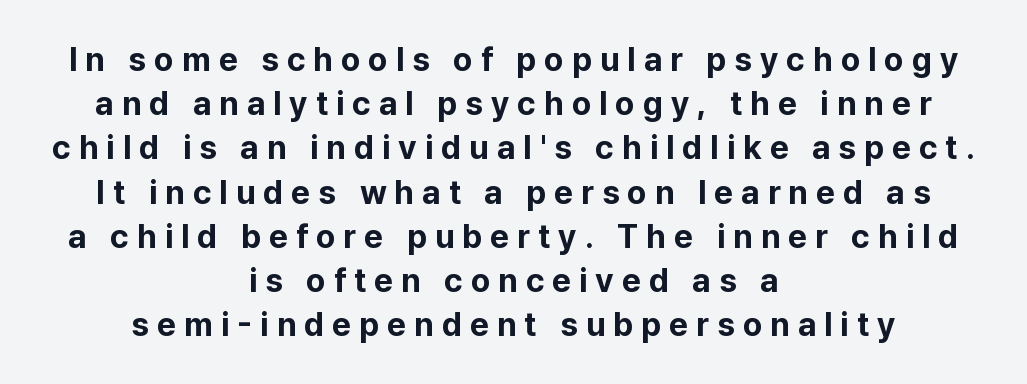
{"serif": "no", "italic": "no", "bold": "yes", "weight": "bold", "width": "normal", "stroke_contrast": "low", "x_height": "medium", "monospaced": "no", "underline": "no", "align": "center", "line_spacing": "normal", "line_spacing_ratio": 1.34, "letter_spacing": "wide", "letter_spacing_em": 0.24, "glyph_px": 33}
